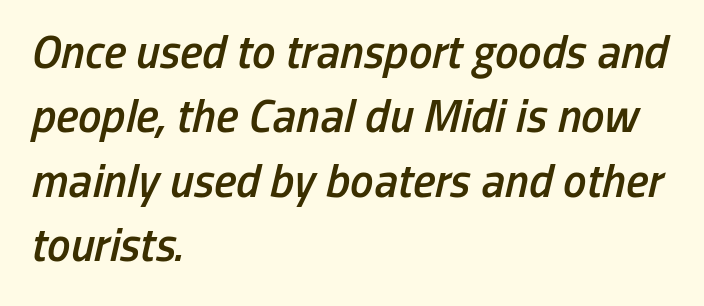
The image shows 47 px semibold, condensed type, italic (leaning right); set left-aligned, normal line spacing (1.37x), normal letter spacing, not underlined; low stroke contrast and a medium x-height.
